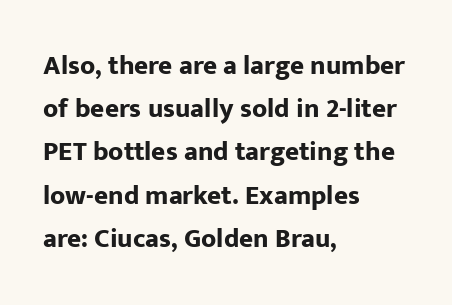
Layout note: lines flush left. Decoration check: the copy has no underline. Each new line begins a customary step beneath the previous one. The characters look thick and weighty, a clear bold. Do the letters lean? They stand straight.
